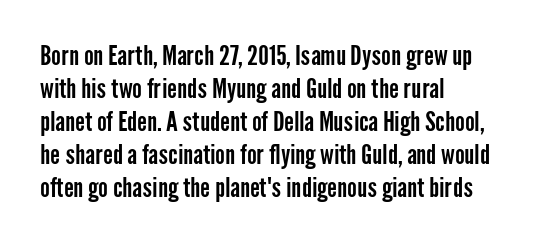
{"italic": "no", "underline": "no", "align": "left", "line_spacing": "normal", "line_spacing_ratio": 1.27, "letter_spacing": "normal", "letter_spacing_em": 0.0, "glyph_px": 26}
